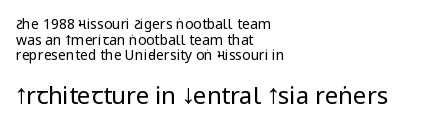
The image shows 24 px text type, upright; set left-aligned, tight line spacing (1.12x), normal letter spacing, not underlined; the second (bottom) block is 1.71x larger.
